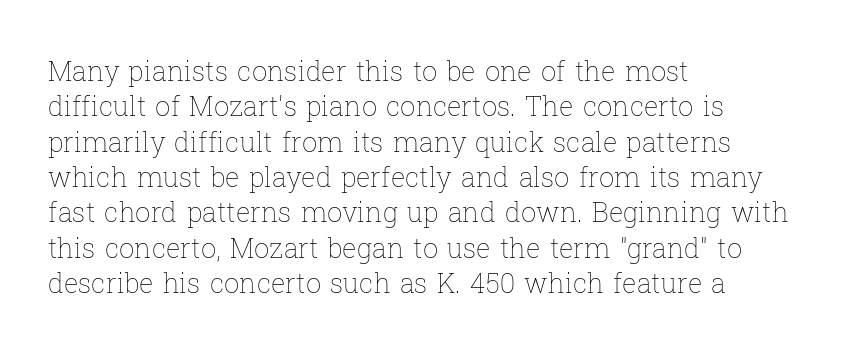
Q: Is the text bold? A: No.
Q: Is the text italic (slanted)? A: No, it is upright.
Q: Is the text underlined? A: No.
Q: How is the paragraph aligned? A: Left-aligned.
Q: Is the spacing between letters normal or unusually wide? A: Normal.
Q: Is the spacing between lines tight, normal or loose? A: Normal.
